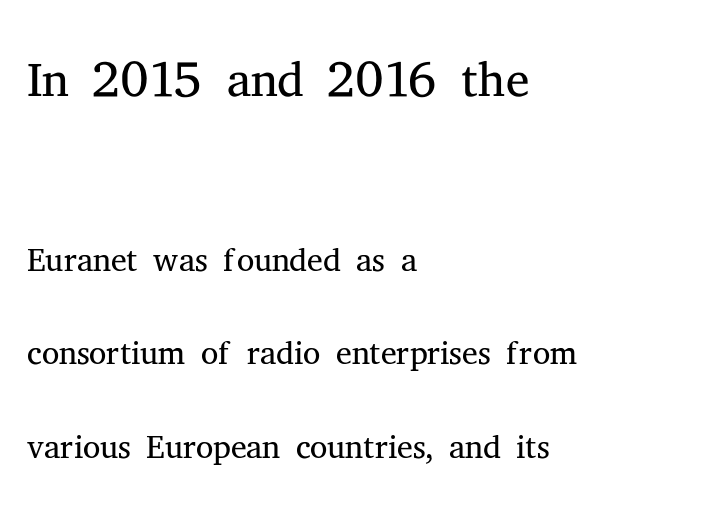
Q: Is the text bold? A: No.
Q: Is the text italic (slanted)? A: No, it is upright.
Q: Is the typeface a serif or a sans-serif typeface? A: Serif.
Q: Is the text underlined? A: No.
Q: How is the paragraph aligned? A: Left-aligned.
Q: Is the spacing between letters normal or unusually wide? A: Normal.
Q: Is the spacing between lines tight, normal or loose? A: Loose.
Q: Which block of text is set in a larger size, the first (top) or the second (bottom)? A: The first (top) one.
Q: Width (condensed, normal, or wide)? A: Normal.
Q: Stroke contrast? A: Medium.
Q: x-height? A: Medium.
Q: Monospaced? A: No.
